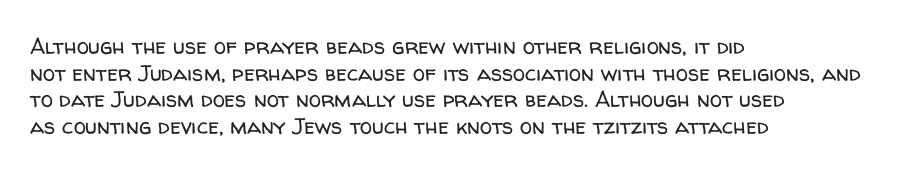
Q: Is the text bold? A: No.
Q: Is the text italic (slanted)? A: No, it is upright.
Q: Is the text underlined? A: No.
Q: How is the paragraph aligned? A: Left-aligned.
Q: Is the spacing between letters normal or unusually wide? A: Normal.
